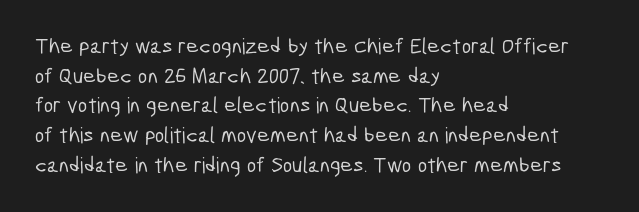
{"underline": "no", "align": "left", "line_spacing": "normal", "line_spacing_ratio": 1.35, "letter_spacing": "normal", "letter_spacing_em": 0.0, "glyph_px": 22}
